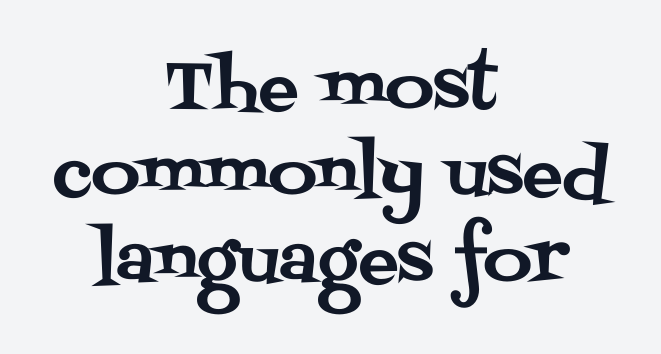
Q: Is the text italic (slanted)? A: No, it is upright.
Q: Is the typeface a serif or a sans-serif typeface? A: Serif.
Q: Is the text underlined? A: No.
Q: How is the paragraph aligned? A: Centered.
Q: Is the spacing between letters normal or unusually wide? A: Normal.
Q: Is the spacing between lines tight, normal or loose? A: Normal.
Q: Width (condensed, normal, or wide)? A: Normal.
Q: Stroke contrast? A: Medium.
Q: x-height? A: Large.
Q: Monospaced? A: No.
